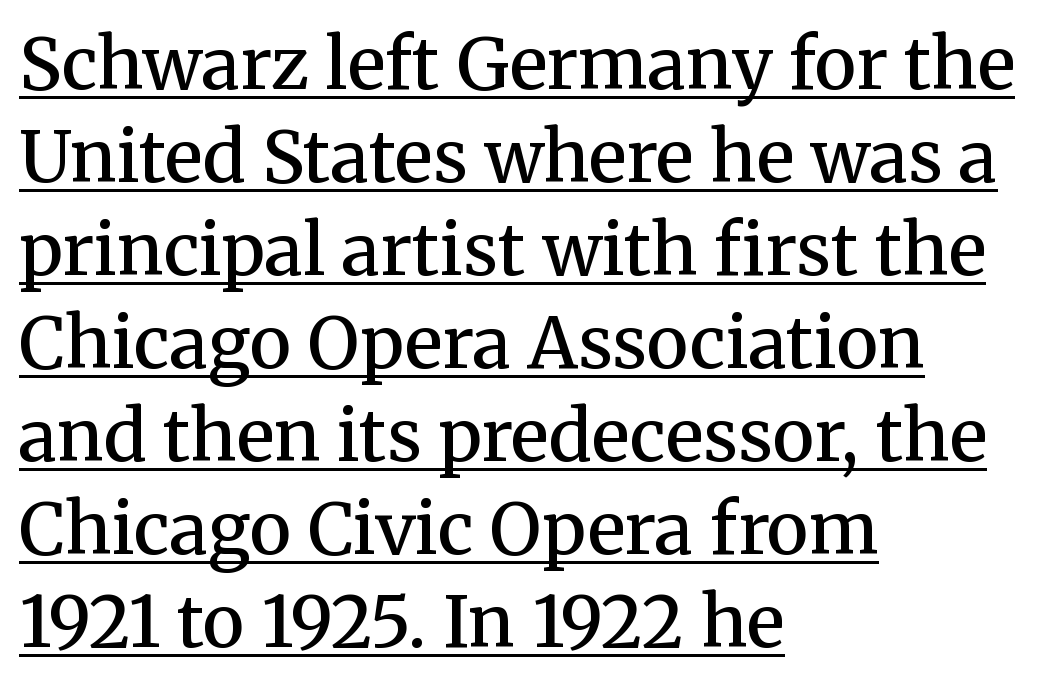
The image shows 71 px semibold serif type, upright; set left-aligned, normal line spacing (1.31x), normal letter spacing, underlined; medium stroke contrast and a medium x-height.
